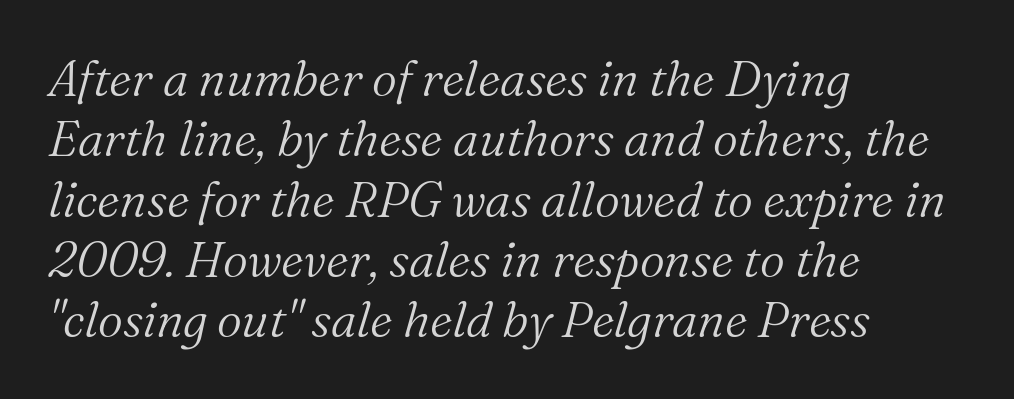
The image shows 49 px light serif type, italic (leaning right); set left-aligned, line spacing 1.23x, normal letter spacing, not underlined; medium stroke contrast and a medium x-height.
